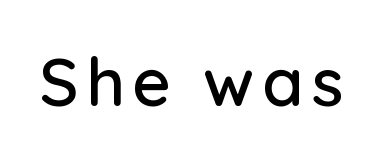
Spacing verdict: proportional, widths tailored to each character. Every stem runs plumb, perpendicular to the baseline. Check where the strokes stop: nothing finishes them off — pure sans. The gap between lines stays unmarked.
